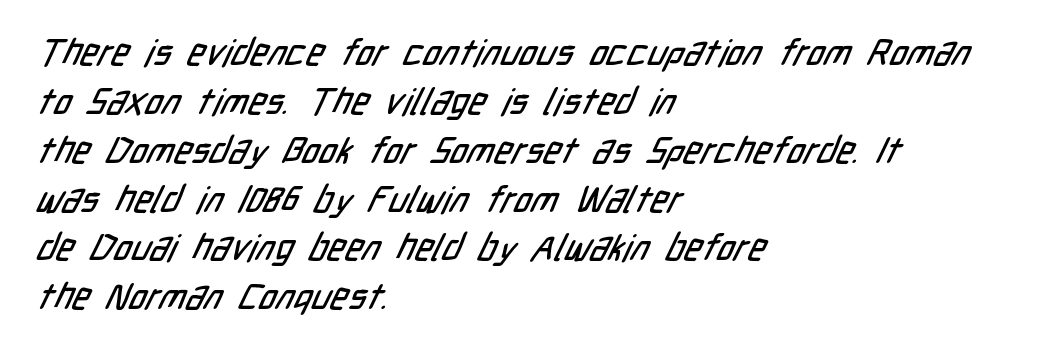
{"serif": "no", "width": "condensed", "stroke_contrast": "low", "x_height": "medium", "monospaced": "no", "underline": "no", "align": "left", "line_spacing": "normal", "line_spacing_ratio": 1.32, "letter_spacing": "normal", "letter_spacing_em": 0.0, "glyph_px": 37}
